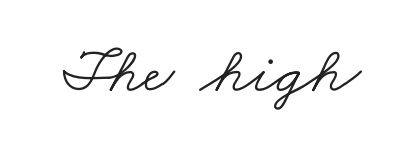
{"serif": "yes", "bold": "no", "weight": "light", "width": "wide", "stroke_contrast": "low", "x_height": "small", "monospaced": "no", "underline": "no", "letter_spacing": "normal", "letter_spacing_em": 0.0, "glyph_px": 66}
